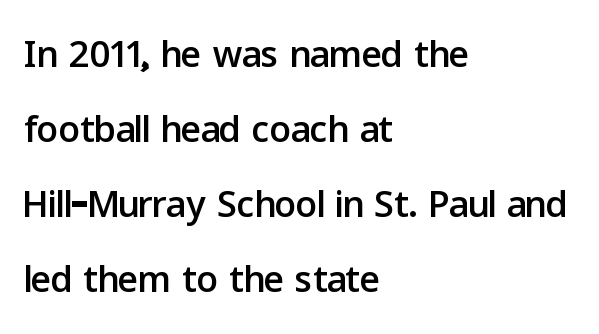
The image shows 54 px sans-serif type, upright; set left-aligned, normal line spacing (1.39x), normal letter spacing, not underlined; low stroke contrast and a medium x-height.
